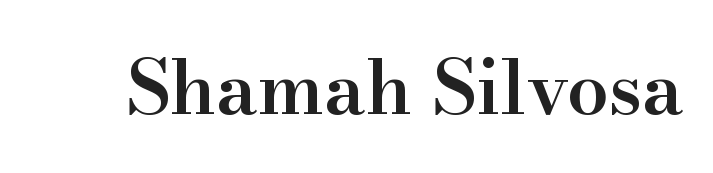
Q: Is the text bold? A: Semi-bold.
Q: Is the text italic (slanted)? A: No, it is upright.
Q: Is the typeface a serif or a sans-serif typeface? A: Serif.
Q: Is the text underlined? A: No.
Q: Is the spacing between letters normal or unusually wide? A: Normal.
Q: Width (condensed, normal, or wide)? A: Normal.
Q: Stroke contrast? A: High.
Q: x-height? A: Small.
Q: Monospaced? A: No.
